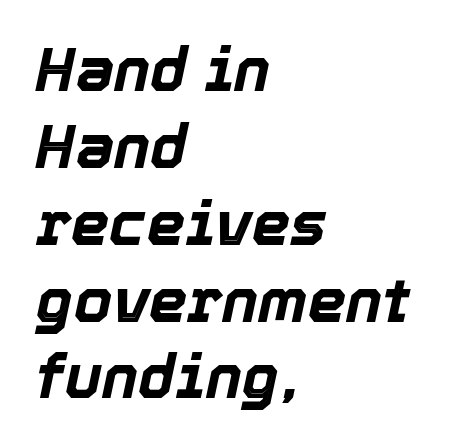
{"italic": "yes", "lean": "right", "slant_degrees": 12, "bold": "yes", "weight": "bold", "width": "normal", "x_height": "medium", "monospaced": "no", "underline": "no", "align": "left", "line_spacing": "normal", "line_spacing_ratio": 1.26, "letter_spacing": "normal", "letter_spacing_em": 0.0, "glyph_px": 61}
